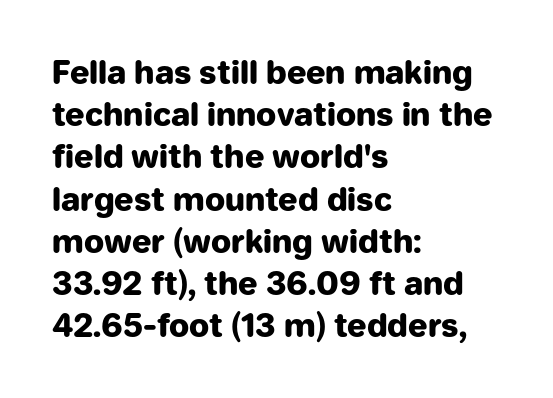
The image shows 32 px heavy sans-serif type, upright; set left-aligned, normal line spacing (1.32x), normal letter spacing, not underlined; low stroke contrast and a medium x-height.
